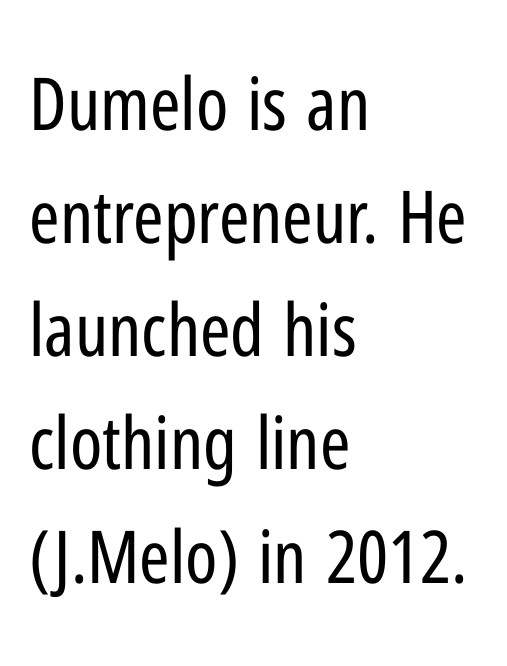
The image shows 73 px regular-weight, condensed sans-serif type, upright; set left-aligned, normal line spacing (1.55x), normal letter spacing, not underlined; low stroke contrast and a medium x-height.
